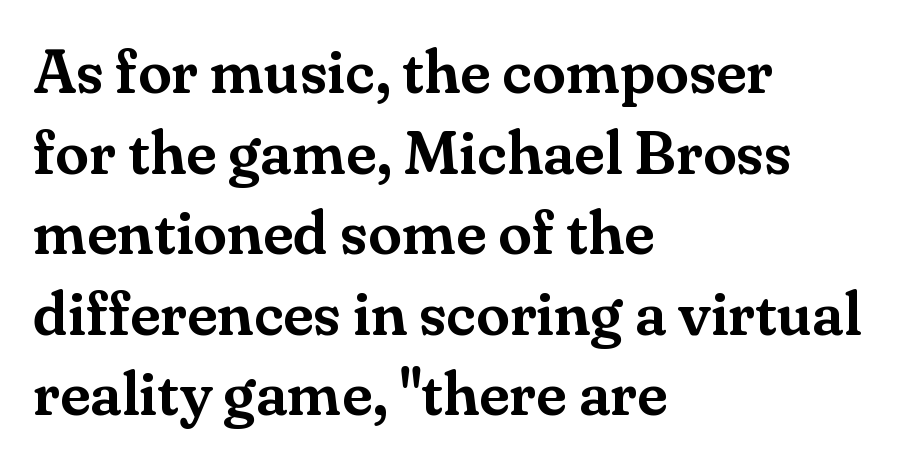
The glyphs are unaccompanied by any horizontal stroke below them. You could call the tracking neutral — neither tight nor loose. Notice how descenders clear the ascenders below comfortably — that's standard leading. The characters display serif detailing at their extremities. Is there any slant? The stems are plumb. Which margin do the lines hug? The left one — the right edge is uneven.
